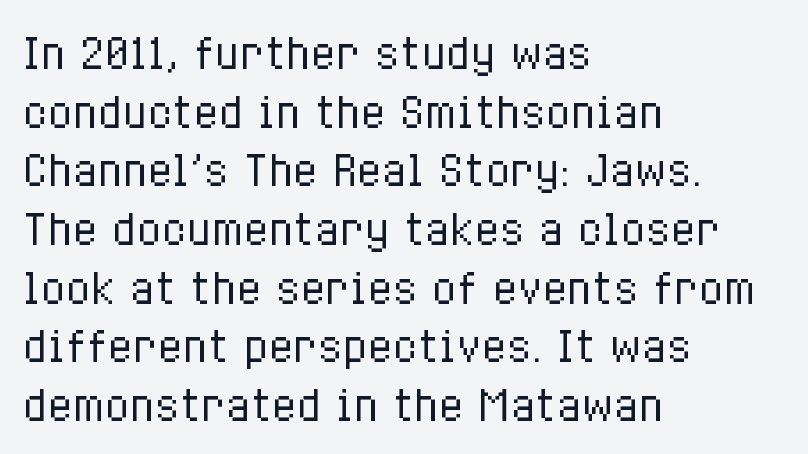
The image shows 41 px regular-weight, condensed type, upright; set left-aligned, normal line spacing (1.43x), normal letter spacing, not underlined; low stroke contrast and a medium x-height.
